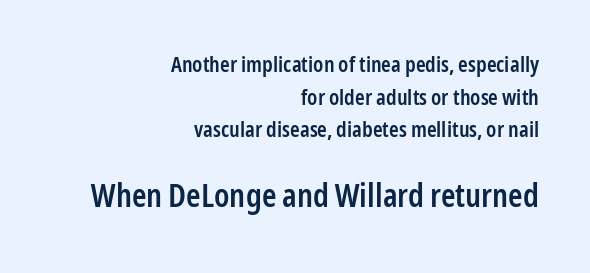
{"serif": "no", "italic": "no", "bold": "semi", "weight": "semibold", "width": "condensed", "stroke_contrast": "low", "x_height": "medium", "monospaced": "no", "underline": "no", "align": "right", "line_spacing": "normal", "line_spacing_ratio": 1.48, "letter_spacing": "normal", "letter_spacing_em": 0.0, "larger_block": "second", "size_ratio": 1.5, "glyph_px": 33}
